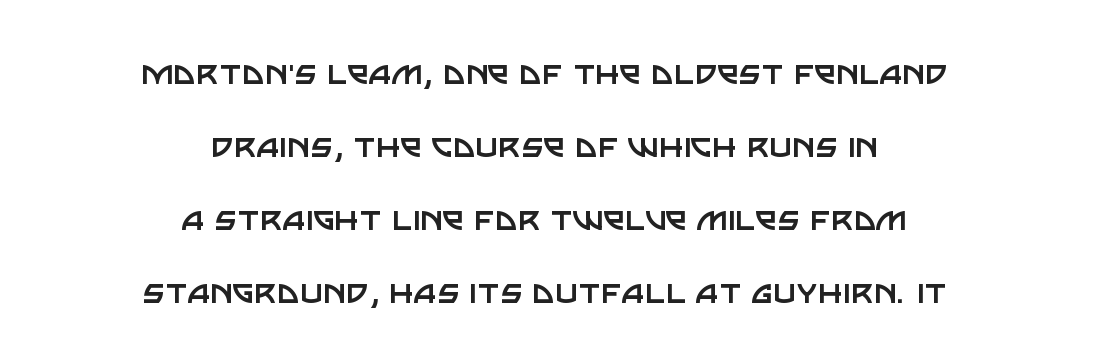
Words appear dense and cohesive because spacing is normal. This is sans-serif lettering, the kind often seen on screens and signage. The lines are quadded center. Heaviness? Minimal to ordinary, like unemphasized prose. Underlining? Definitely not there.
